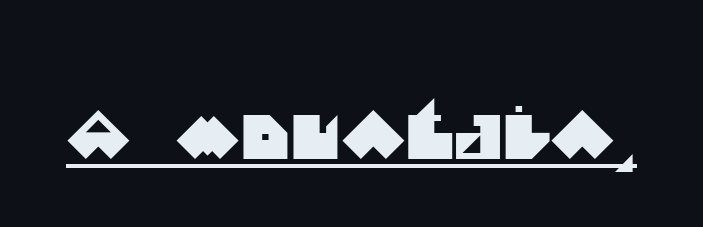
Q: Is the typeface a serif or a sans-serif typeface? A: Sans-serif.
Q: Is the text underlined? A: Yes.
Q: Is the spacing between letters normal or unusually wide? A: Normal.
Q: Width (condensed, normal, or wide)? A: Normal.
Q: Stroke contrast? A: Medium.
Q: x-height? A: Large.
Q: Monospaced? A: No.
